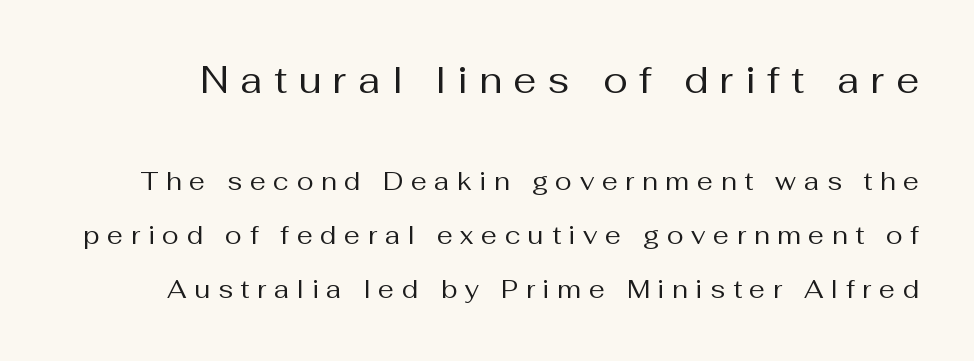
{"serif": "no", "italic": "no", "bold": "no", "weight": "regular", "width": "normal", "stroke_contrast": "medium", "x_height": "medium", "monospaced": "no", "underline": "no", "line_spacing": "loose", "line_spacing_ratio": 2.15, "letter_spacing": "wide", "letter_spacing_em": 0.31, "larger_block": "first", "size_ratio": 1.48, "glyph_px": 37}
